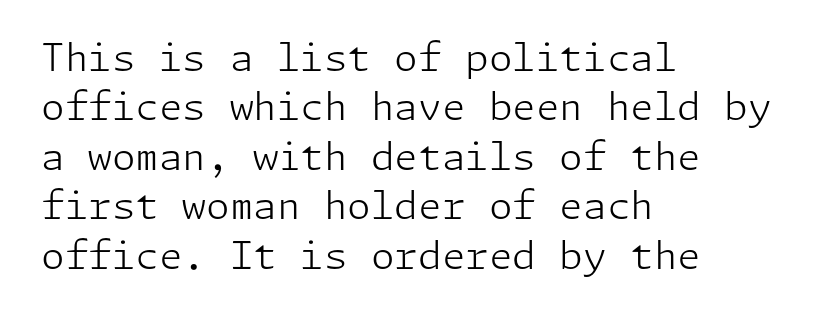
Each row of text sits above clean, open space. Reading down the column, the eye jumps a familiar distance to each next line. On a weight scale, this lands at 450 or below. Type style note: lacks serifs. Does the copy run flush right? No — it runs flush left. Designer's note — italics off, roman on.
